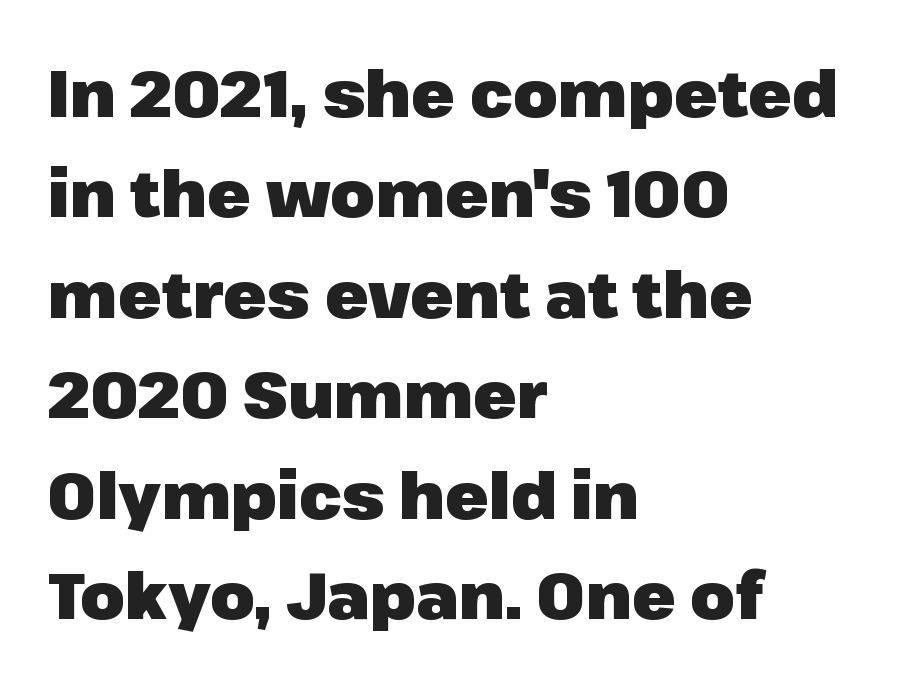
Q: Is the text bold? A: Yes.
Q: Is the text italic (slanted)? A: No, it is upright.
Q: Is the typeface a serif or a sans-serif typeface? A: Sans-serif.
Q: Is the text underlined? A: No.
Q: How is the paragraph aligned? A: Left-aligned.
Q: Is the spacing between letters normal or unusually wide? A: Normal.
Q: Is the spacing between lines tight, normal or loose? A: Normal.
Q: Width (condensed, normal, or wide)? A: Normal.
Q: Stroke contrast? A: Low.
Q: x-height? A: Medium.
Q: Monospaced? A: No.
